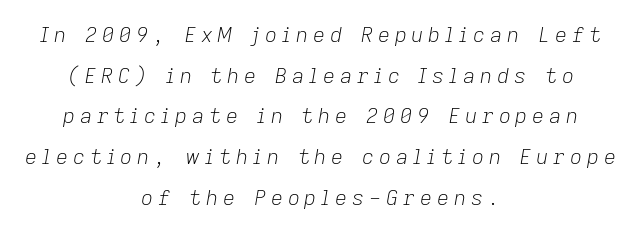
{"italic": "yes", "lean": "right", "slant_degrees": 9, "bold": "no", "underline": "no", "align": "center", "line_spacing": "loose", "line_spacing_ratio": 1.94, "letter_spacing": "wide", "letter_spacing_em": 0.23, "glyph_px": 21}
